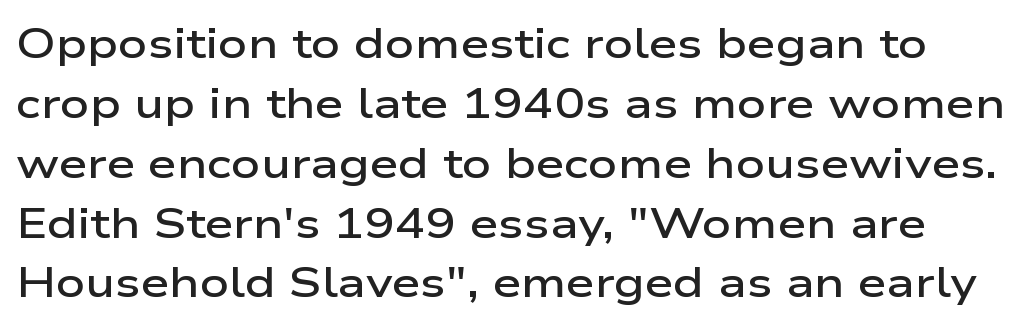
The font's upright variant was chosen for this text. The line-height multiplier appears to be the usual default. Proportional: the letters do not fall into vertical columns. Look at the tracking — it's just the regular setting, nothing added.
